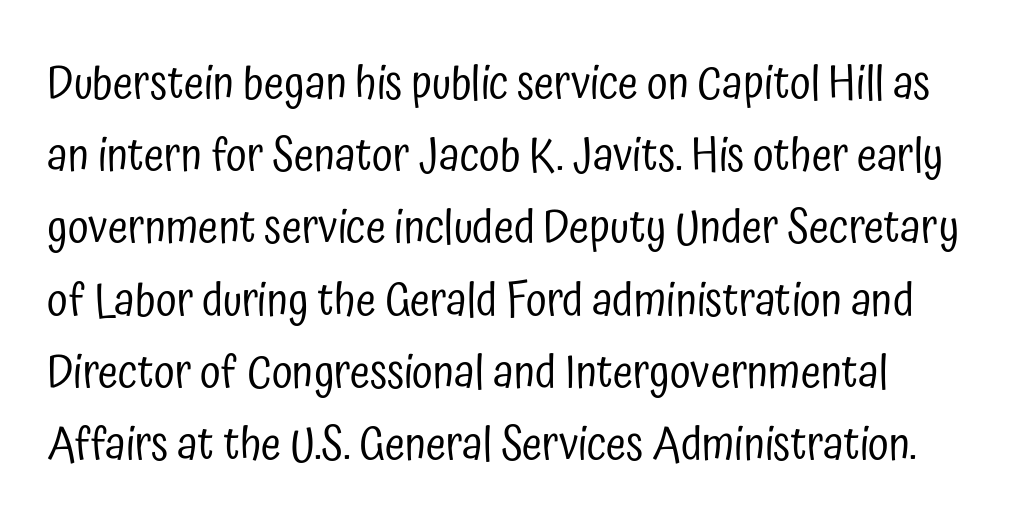
Nobody drew a line under any word here. Do the characters align in a grid? No, the font is proportional. Type style note: lacks serifs. Posture: straight, roman, zero tilt. Bold? No — there's no thickening of the strokes.
